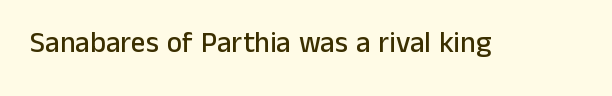
Q: Is the text italic (slanted)? A: No, it is upright.
Q: Is the typeface a serif or a sans-serif typeface? A: Sans-serif.
Q: Is the text underlined? A: No.
Q: Is the spacing between letters normal or unusually wide? A: Normal.
Q: Width (condensed, normal, or wide)? A: Normal.
Q: Stroke contrast? A: Low.
Q: x-height? A: Medium.
Q: Monospaced? A: No.
